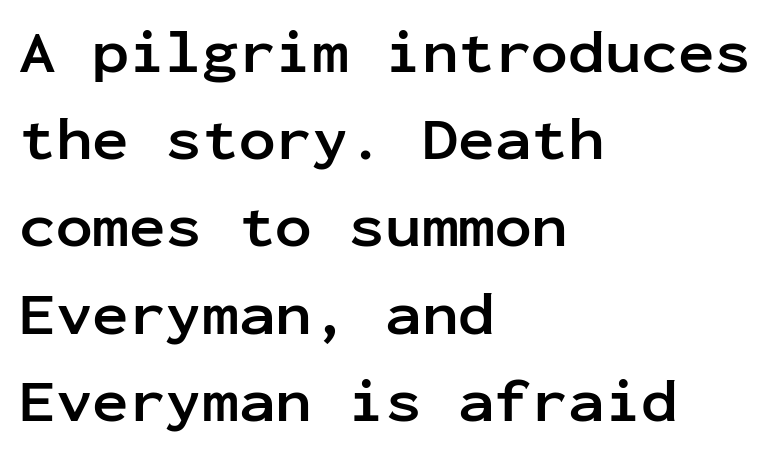
When letters stand straight like this, we call the style roman or upright. Students, this is bold: see how much ink each stroke carries. Letters rest on an invisible, unmarked baseline. This rendering employs a face without finishing strokes, i.e., a sans-serif. A typesetter would call this monospace, since all characters share one set width.
